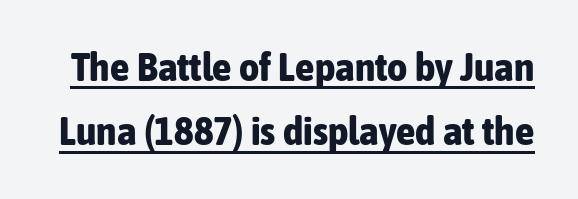
A continuous stroke trails under the words, as in a hyperlink. The rendering keeps characters at their native spacing. Ordinary non-slanted type is in use. Each new line begins a customary step beneath the previous one. Chunky letters — that's bold for sure.
